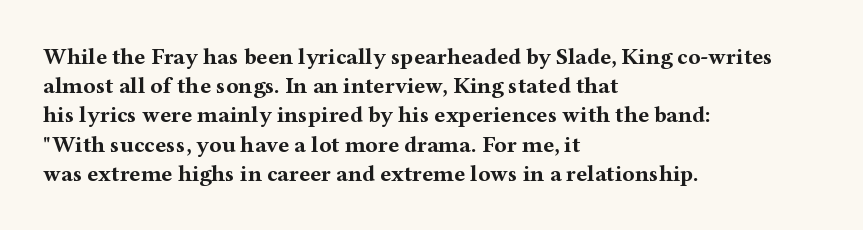
Q: Is the text bold? A: Yes.
Q: Is the text italic (slanted)? A: No, it is upright.
Q: Is the text underlined? A: No.
Q: How is the paragraph aligned? A: Left-aligned.
Q: Is the spacing between letters normal or unusually wide? A: Normal.
Q: Is the spacing between lines tight, normal or loose? A: Normal.
